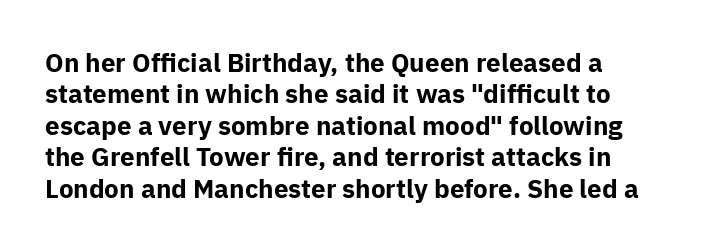
The image shows 26 px bold type, upright; set line spacing 1.21x, normal letter spacing, not underlined.
